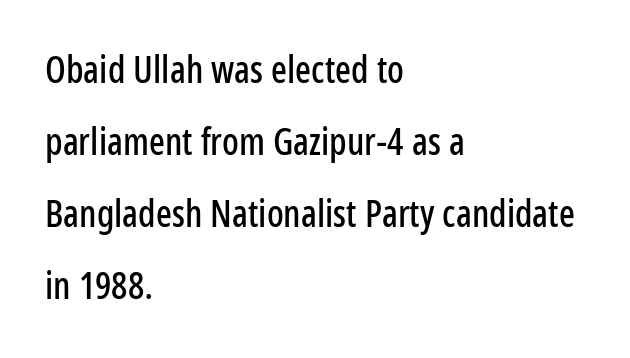
{"serif": "no", "italic": "no", "width": "condensed", "stroke_contrast": "low", "x_height": "medium", "monospaced": "no", "underline": "no", "align": "left", "line_spacing": "loose", "line_spacing_ratio": 1.95, "letter_spacing": "normal", "letter_spacing_em": 0.0, "glyph_px": 37}
